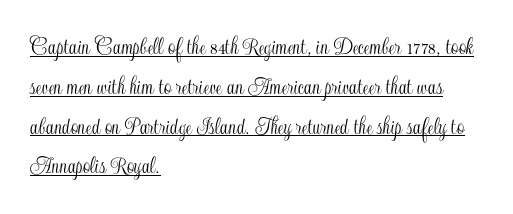
Q: Is the text italic (slanted)? A: Yes.
Q: Is the text underlined? A: Yes.
Q: How is the paragraph aligned? A: Left-aligned.
Q: Is the spacing between letters normal or unusually wide? A: Normal.
Q: Is the spacing between lines tight, normal or loose? A: Normal.
